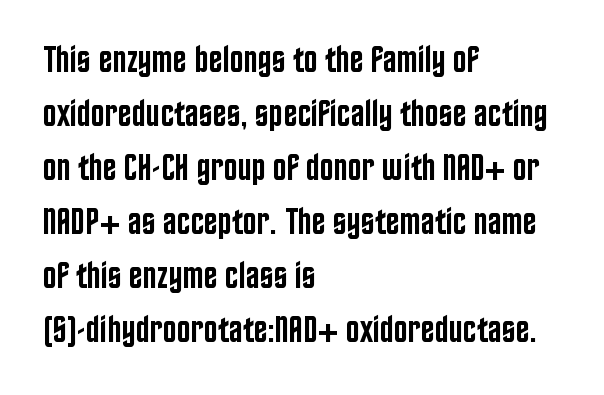
The image shows 37 px semibold, condensed sans-serif type, upright; set left-aligned, normal line spacing (1.46x), normal letter spacing, not underlined; low stroke contrast and a large x-height.
